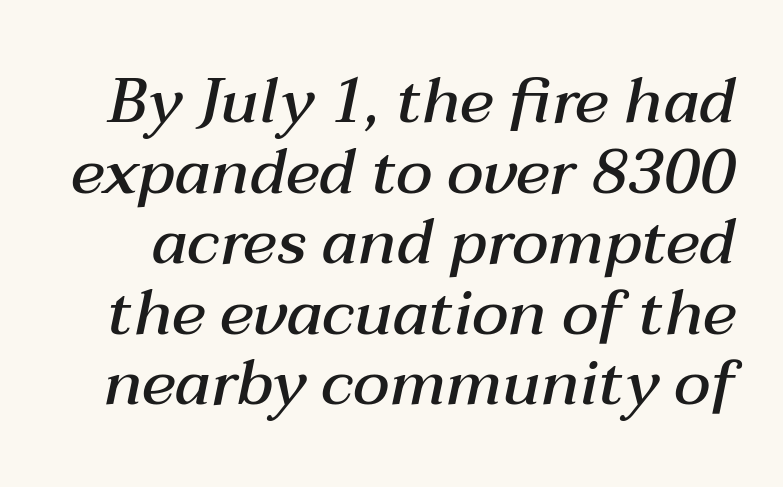
Q: Is the text bold? A: Semi-bold.
Q: Is the text italic (slanted)? A: Yes, it leans right by about 12 degrees.
Q: Is the text underlined? A: No.
Q: Is the spacing between letters normal or unusually wide? A: Normal.
Q: Is the spacing between lines tight, normal or loose? A: Tight.
Q: Width (condensed, normal, or wide)? A: Normal.
Q: Stroke contrast? A: Medium.
Q: x-height? A: Medium.
Q: Monospaced? A: No.
